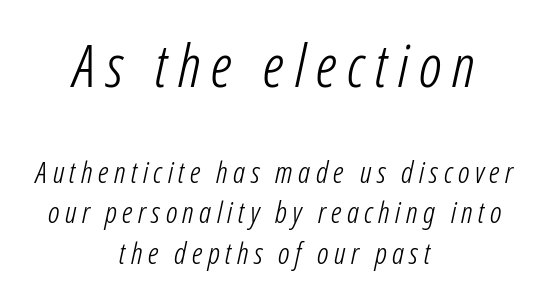
Ink coverage per letter is moderate at most. A typesetter would call this proportional, since set widths differ per character. A typesetter would call this leading conventional body-copy spacing. Quick note: underline off. The specimen reads as italic at a glance.
